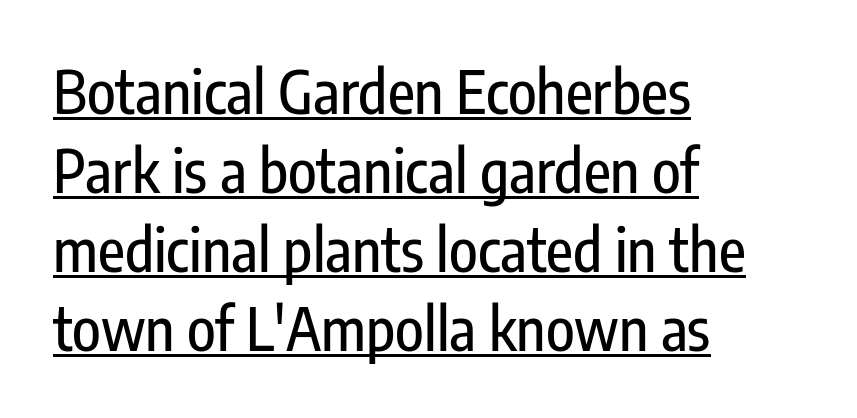
The image shows 59 px condensed sans-serif type, upright; set left-aligned, normal line spacing (1.34x), normal letter spacing, underlined; low stroke contrast and a medium x-height.
